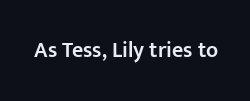
Q: Is the text bold? A: Semi-bold.
Q: Is the text italic (slanted)? A: No, it is upright.
Q: Is the text underlined? A: No.
Q: Is the spacing between letters normal or unusually wide? A: Normal.
